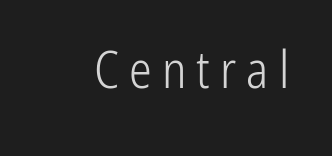
Q: Is the text bold? A: No.
Q: Is the text italic (slanted)? A: No, it is upright.
Q: Is the typeface a serif or a sans-serif typeface? A: Sans-serif.
Q: Is the text underlined? A: No.
Q: Is the spacing between letters normal or unusually wide? A: Unusually wide.
Q: Width (condensed, normal, or wide)? A: Condensed.
Q: Stroke contrast? A: Low.
Q: x-height? A: Medium.
Q: Monospaced? A: No.
